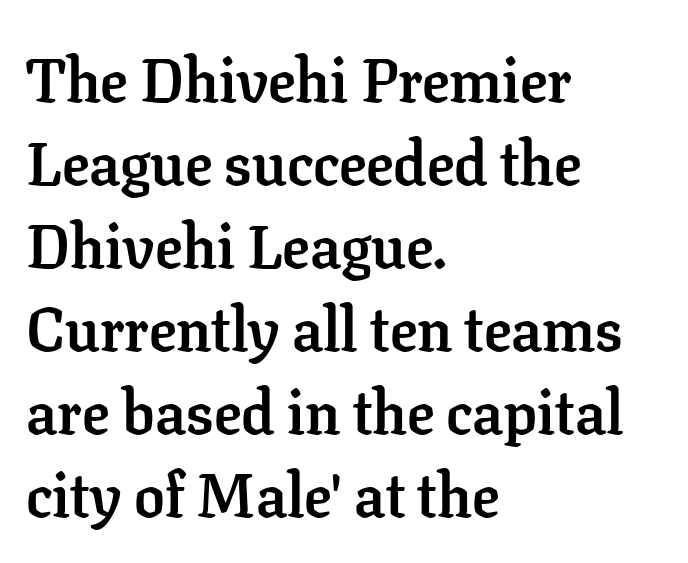
Q: Is the text bold? A: Yes.
Q: Is the text italic (slanted)? A: No, it is upright.
Q: Is the typeface a serif or a sans-serif typeface? A: Serif.
Q: Is the text underlined? A: No.
Q: How is the paragraph aligned? A: Left-aligned.
Q: Is the spacing between letters normal or unusually wide? A: Normal.
Q: Is the spacing between lines tight, normal or loose? A: Normal.
Q: Width (condensed, normal, or wide)? A: Normal.
Q: Stroke contrast? A: Low.
Q: x-height? A: Medium.
Q: Monospaced? A: No.
